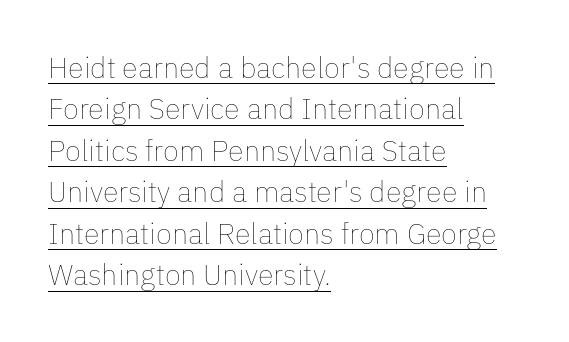
{"italic": "no", "bold": "no", "weight": "thin", "width": "normal", "stroke_contrast": "low", "x_height": "medium", "monospaced": "no", "underline": "yes", "align": "left", "line_spacing": "normal", "line_spacing_ratio": 1.43, "letter_spacing": "normal", "letter_spacing_em": 0.0, "glyph_px": 29}
